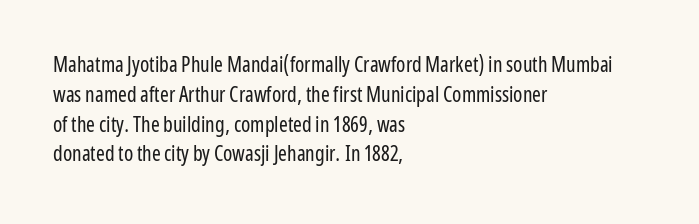
The image shows 21 px text type, upright; set left-aligned, normal line spacing (1.42x), normal letter spacing, not underlined.
